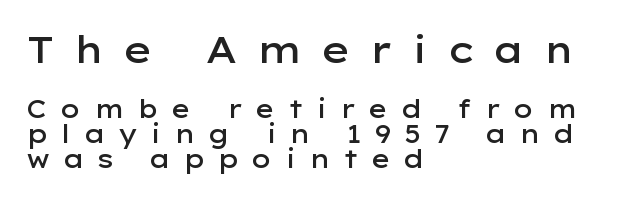
{"serif": "no", "italic": "no", "bold": "semi", "weight": "semibold", "width": "wide", "stroke_contrast": "low", "x_height": "medium", "monospaced": "no", "underline": "no", "align": "left", "line_spacing": "tight", "line_spacing_ratio": 1.0, "letter_spacing": "wide", "letter_spacing_em": 0.49, "larger_block": "first", "size_ratio": 1.48, "glyph_px": 37}
